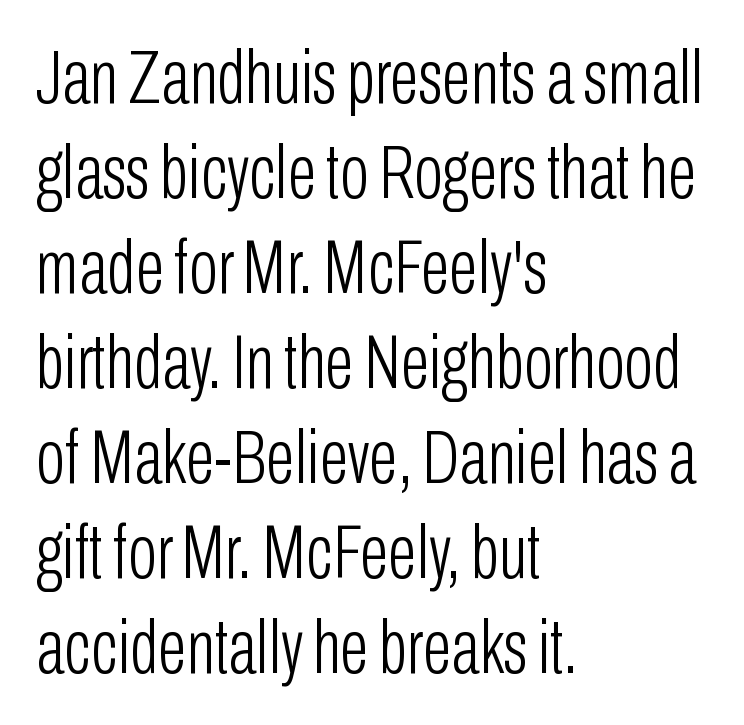
Q: Is the text bold? A: No.
Q: Is the text italic (slanted)? A: No, it is upright.
Q: Is the typeface a serif or a sans-serif typeface? A: Sans-serif.
Q: Is the text underlined? A: No.
Q: How is the paragraph aligned? A: Left-aligned.
Q: Is the spacing between letters normal or unusually wide? A: Normal.
Q: Is the spacing between lines tight, normal or loose? A: Normal.
Q: Width (condensed, normal, or wide)? A: Condensed.
Q: Stroke contrast? A: Low.
Q: x-height? A: Medium.
Q: Monospaced? A: No.
